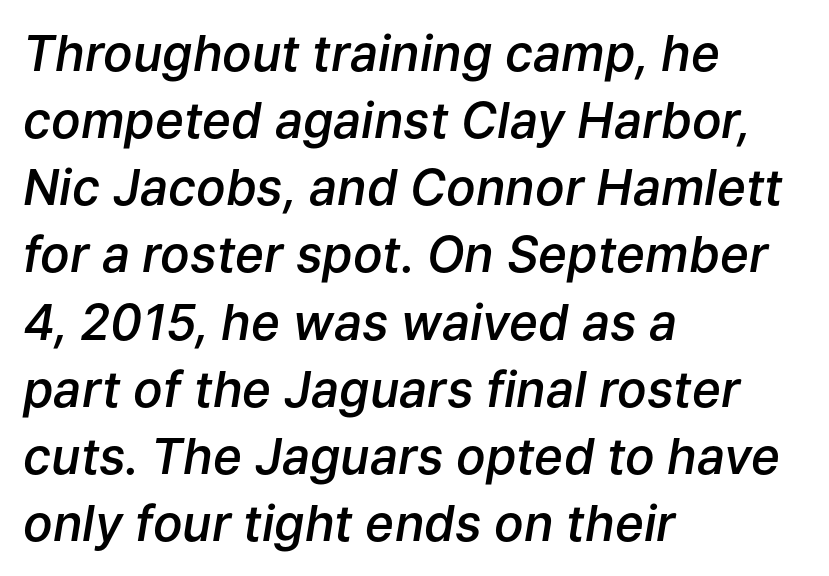
Q: Is the text bold? A: Semi-bold.
Q: Is the text italic (slanted)? A: Yes, it leans right by about 9 degrees.
Q: Is the text underlined? A: No.
Q: How is the paragraph aligned? A: Left-aligned.
Q: Is the spacing between letters normal or unusually wide? A: Normal.
Q: Is the spacing between lines tight, normal or loose? A: Normal.
Q: Width (condensed, normal, or wide)? A: Normal.
Q: Stroke contrast? A: Low.
Q: x-height? A: Medium.
Q: Monospaced? A: No.
